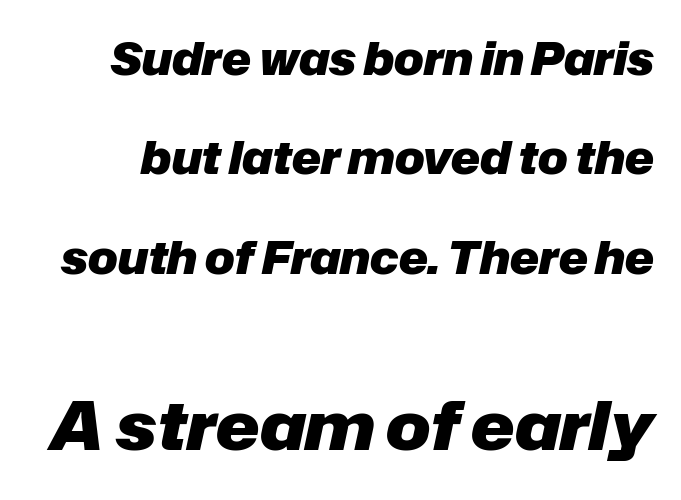
Q: Is the text bold? A: Yes.
Q: Is the text italic (slanted)? A: Yes, it leans right by about 12 degrees.
Q: Is the text underlined? A: No.
Q: Is the spacing between letters normal or unusually wide? A: Normal.
Q: Is the spacing between lines tight, normal or loose? A: Loose.
Q: Which block of text is set in a larger size, the first (top) or the second (bottom)? A: The second (bottom) one.
Q: Width (condensed, normal, or wide)? A: Normal.
Q: Stroke contrast? A: Low.
Q: x-height? A: Medium.
Q: Monospaced? A: No.
